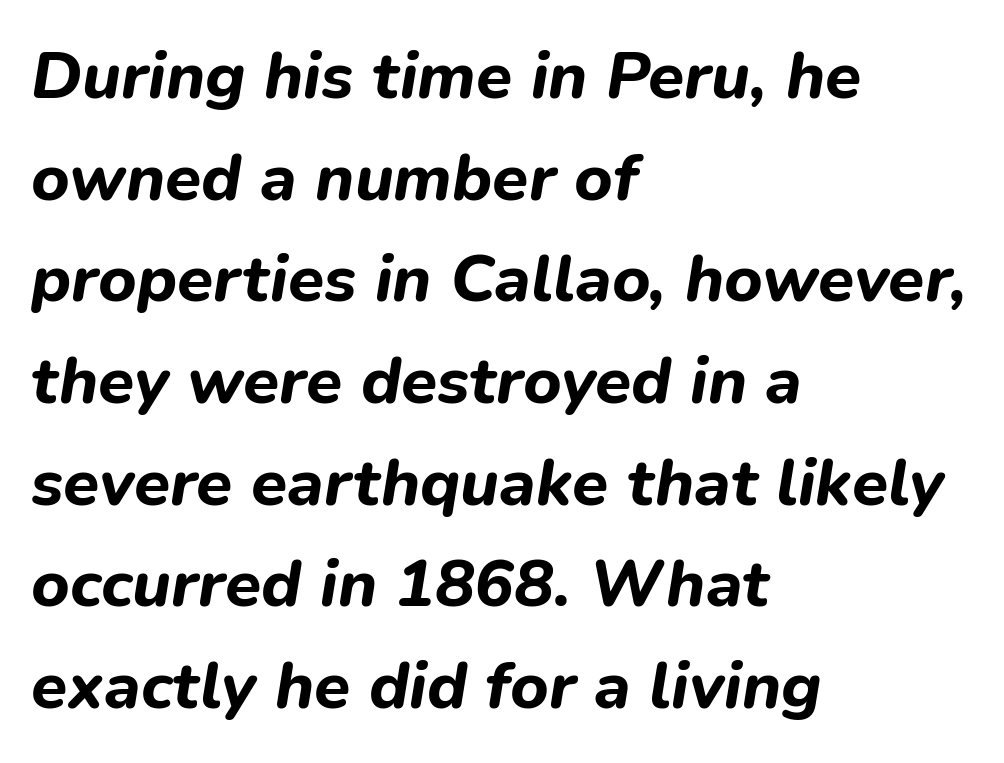
No extra tracking has been applied to these lines. If you drew a line through each stem, it would be angled. The rendering anchors every line to the left-hand side. Chunky letters — that's bold for sure.
